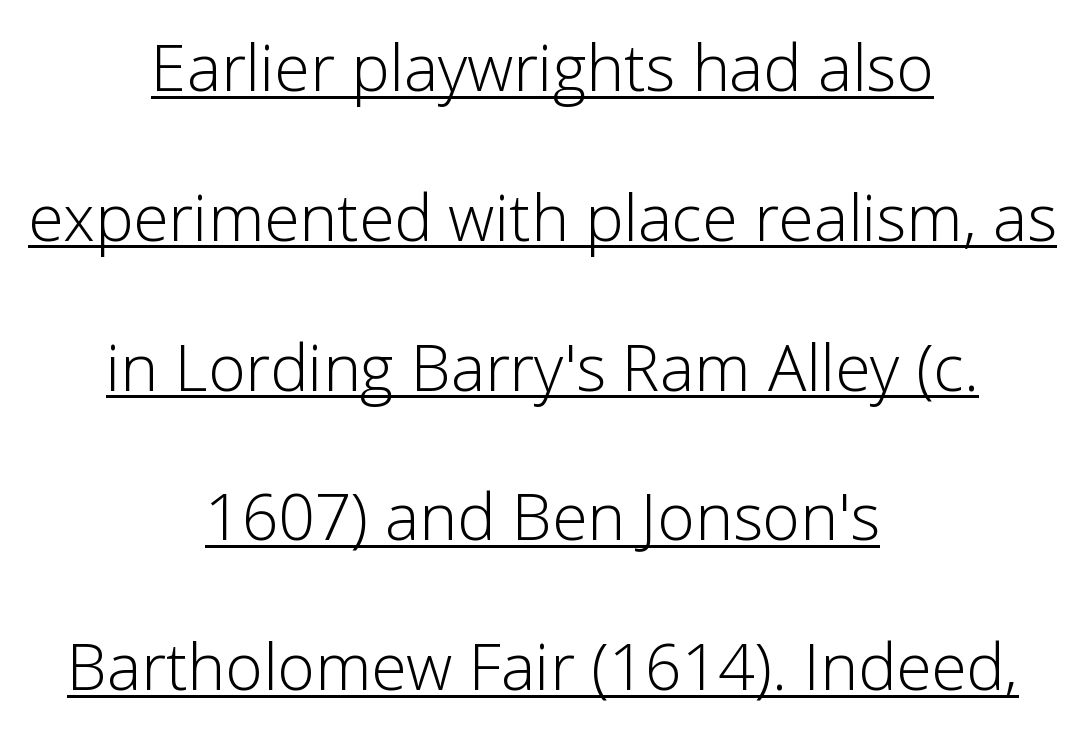
The image shows 64 px light sans-serif type, upright; set centered, loose line spacing (2.34x), normal letter spacing, underlined; low stroke contrast and a medium x-height.
